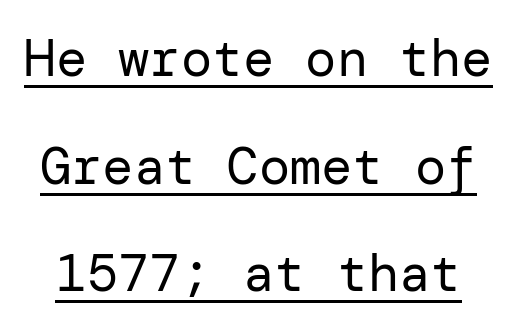
Style check: upright. Nothing heavy about these letters — not bold at all. Reading down the column, the eye jumps a long way to each next line. There is no visible air inserted between adjacent glyphs.
